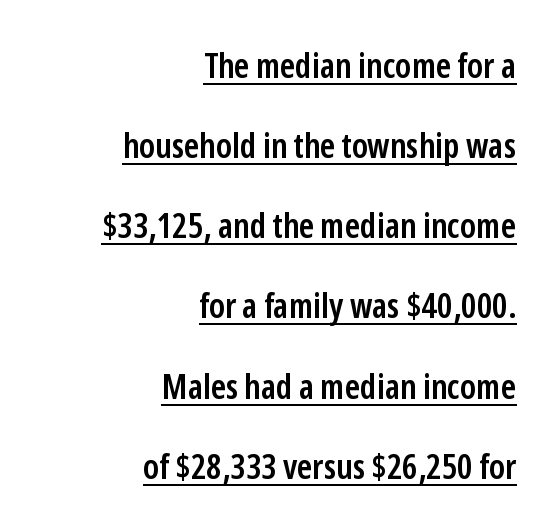
The image shows 35 px semibold, condensed sans-serif type, upright; set right-aligned, loose line spacing (2.29x), normal letter spacing, underlined; low stroke contrast and a medium x-height.
